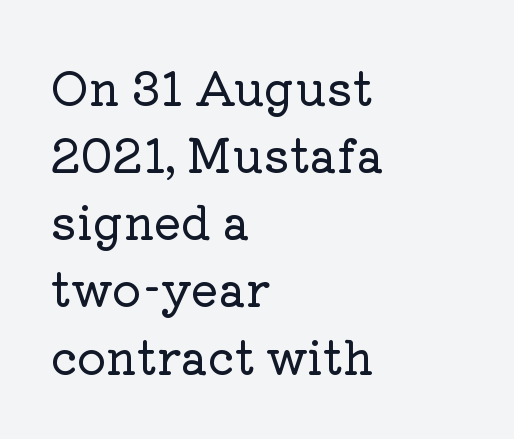
Q: Is the text italic (slanted)? A: No, it is upright.
Q: Is the typeface a serif or a sans-serif typeface? A: Serif.
Q: Is the text underlined? A: No.
Q: How is the paragraph aligned? A: Left-aligned.
Q: Is the spacing between letters normal or unusually wide? A: Normal.
Q: Is the spacing between lines tight, normal or loose? A: Normal.
Q: Width (condensed, normal, or wide)? A: Normal.
Q: Stroke contrast? A: Low.
Q: x-height? A: Medium.
Q: Monospaced? A: No.
